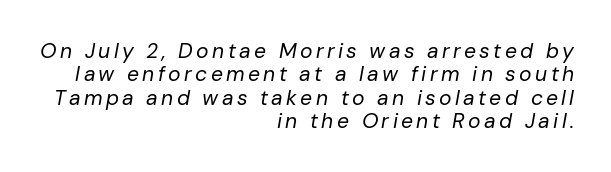
{"italic": "yes", "lean": "right", "slant_degrees": 10, "bold": "no", "underline": "no", "align": "right", "line_spacing": "tight", "line_spacing_ratio": 1.11, "glyph_px": 21}
